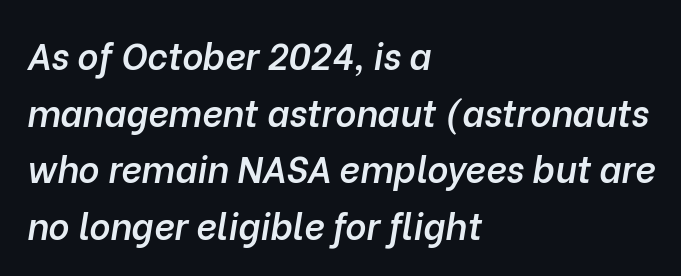
Q: Is the text bold? A: Semi-bold.
Q: Is the text italic (slanted)? A: Yes, it leans right by about 10 degrees.
Q: Is the text underlined? A: No.
Q: How is the paragraph aligned? A: Left-aligned.
Q: Is the spacing between letters normal or unusually wide? A: Normal.
Q: Is the spacing between lines tight, normal or loose? A: Normal.
Q: Width (condensed, normal, or wide)? A: Normal.
Q: Stroke contrast? A: Low.
Q: x-height? A: Medium.
Q: Monospaced? A: No.
